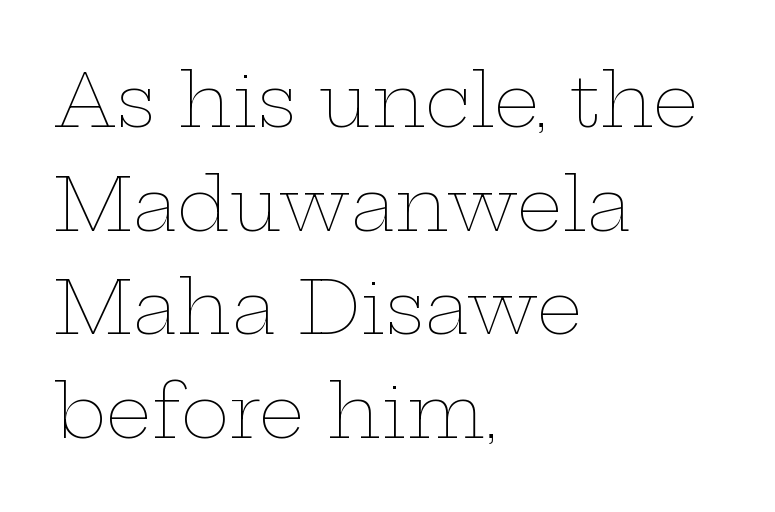
The image shows 73 px thin, wide type, upright; set left-aligned, normal line spacing (1.42x), normal letter spacing, not underlined; low stroke contrast and a medium x-height.
